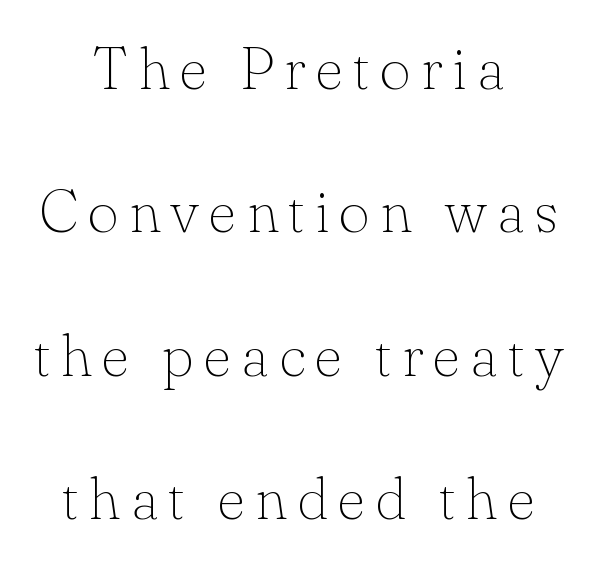
{"serif": "yes", "italic": "no", "bold": "no", "weight": "thin", "width": "normal", "stroke_contrast": "low", "x_height": "small", "monospaced": "no", "underline": "no", "align": "center", "line_spacing": "loose", "line_spacing_ratio": 2.39, "glyph_px": 60}
